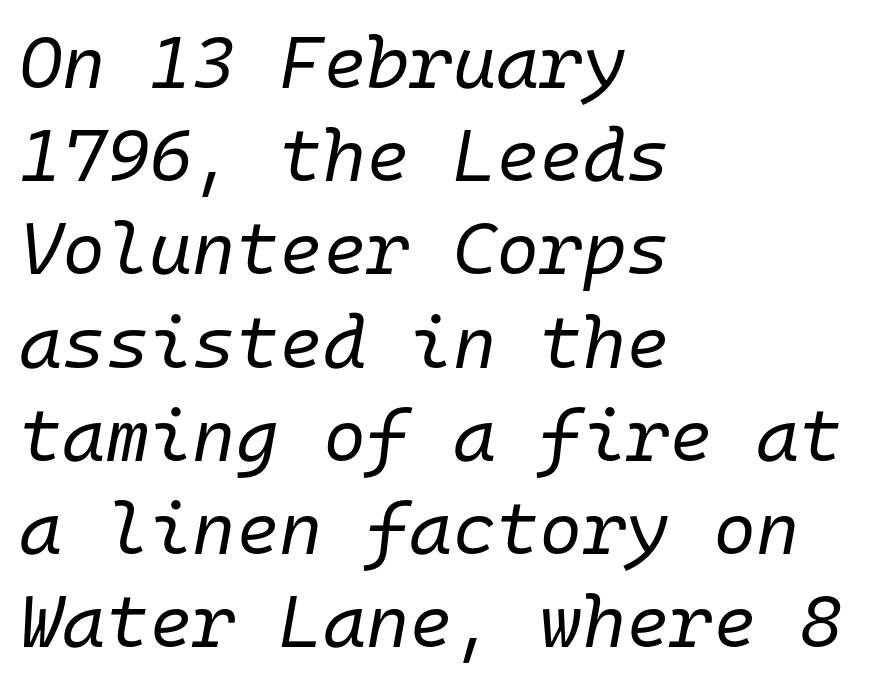
Q: Is the text bold? A: No.
Q: Is the text italic (slanted)? A: Yes, it leans right by about 10 degrees.
Q: Is the text underlined? A: No.
Q: How is the paragraph aligned? A: Left-aligned.
Q: Is the spacing between letters normal or unusually wide? A: Normal.
Q: Is the spacing between lines tight, normal or loose? A: Normal.
Q: Width (condensed, normal, or wide)? A: Normal.
Q: Stroke contrast? A: Low.
Q: x-height? A: Medium.
Q: Monospaced? A: Yes.
